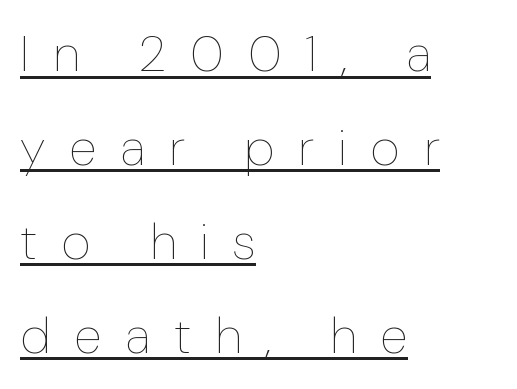
Each letter keeps its own natural width here, so spacing adapts to shape. The axis of the letterforms is exactly vertical. Reading down the block, your eye returns to a fixed left position each line. Look at the tracking — it's clearly loosened, letters drifting apart. This sample carries an underscore along the baseline area.
